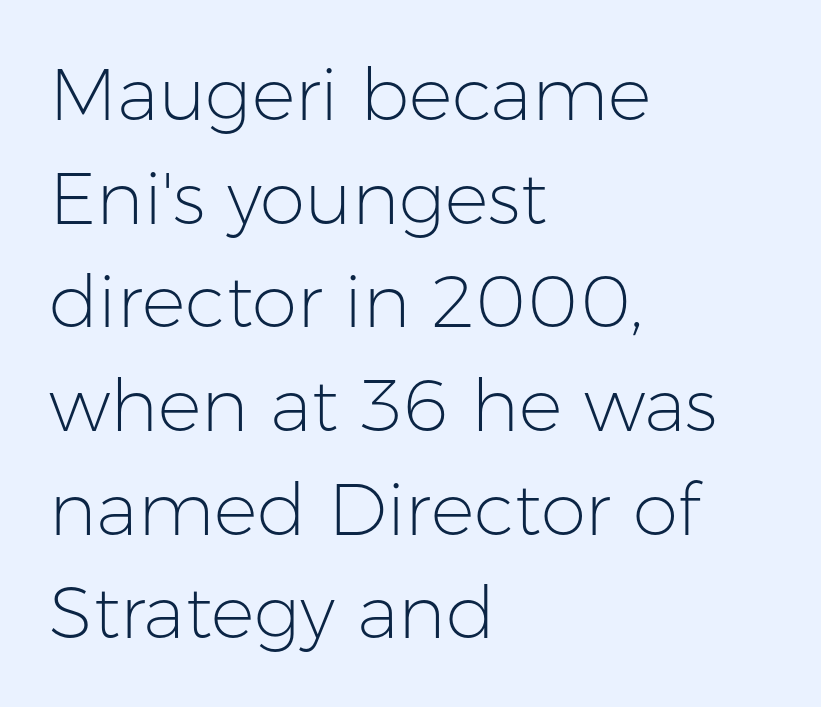
The image shows 73 px light sans-serif type, upright; set left-aligned, normal line spacing (1.42x), normal letter spacing, not underlined; low stroke contrast and a medium x-height.
